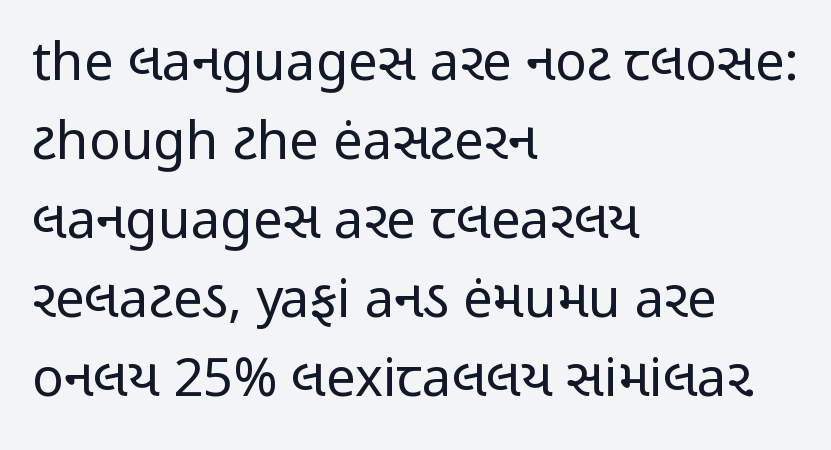
{"serif": "no", "italic": "no", "bold": "no", "weight": "regular", "width": "condensed", "stroke_contrast": "low", "x_height": "medium", "monospaced": "no", "underline": "no", "align": "left", "line_spacing": "normal", "line_spacing_ratio": 1.49, "letter_spacing": "normal", "letter_spacing_em": 0.0, "glyph_px": 53}
